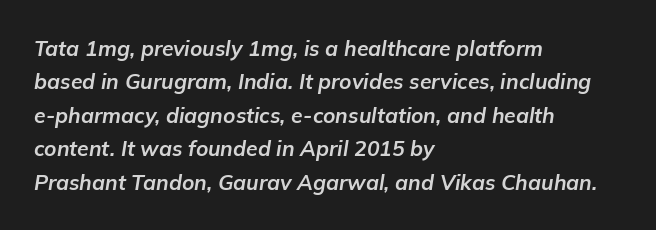
The image shows 21 px bold type, italic (leaning right); set left-aligned, normal line spacing (1.59x), normal letter spacing, not underlined.
